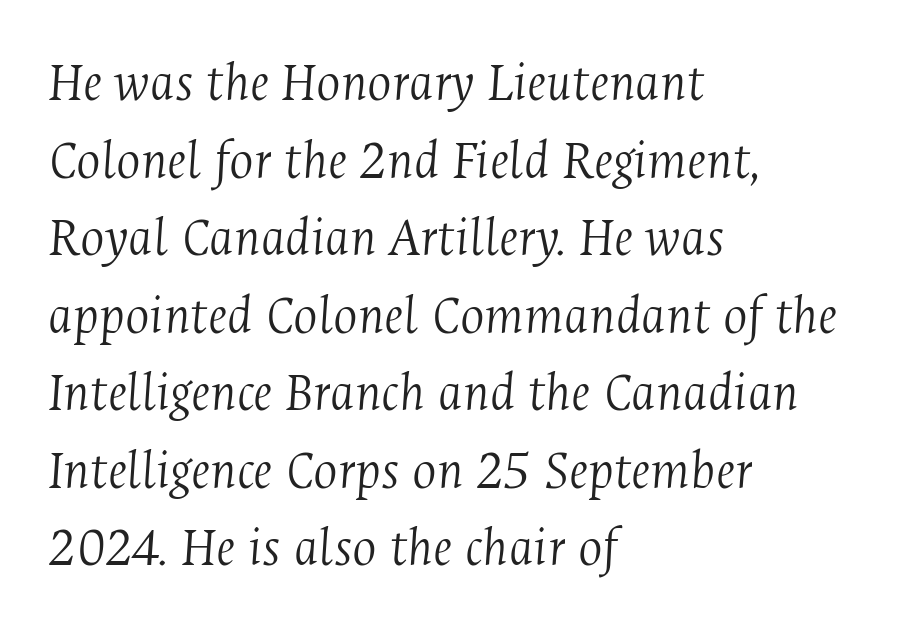
Q: Is the text bold? A: No.
Q: Is the text italic (slanted)? A: Yes, it leans right by about 4 degrees.
Q: Is the typeface a serif or a sans-serif typeface? A: Serif.
Q: Is the text underlined? A: No.
Q: How is the paragraph aligned? A: Left-aligned.
Q: Is the spacing between letters normal or unusually wide? A: Normal.
Q: Is the spacing between lines tight, normal or loose? A: Normal.
Q: Width (condensed, normal, or wide)? A: Condensed.
Q: Stroke contrast? A: Medium.
Q: x-height? A: Medium.
Q: Monospaced? A: No.
